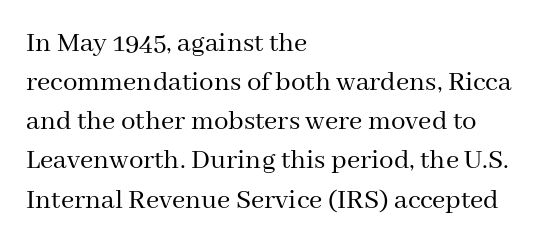
Weight: in the light-to-regular range. Little horizontal feet cap the strokes, marking this as serif type. This rendering uses left alignment, leaving the right contour irregular. The rendering uses a moderate line-height, typical for paragraphs. Bare-footed words on every line. The passage shown has conventional tracking throughout.
